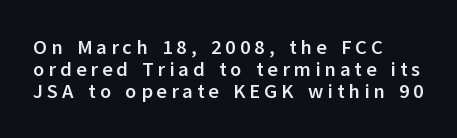
The image shows 20 px bold type, upright; set left-aligned, tight line spacing (1.09x), unusually wide letter spacing (+0.2 em), not underlined.
